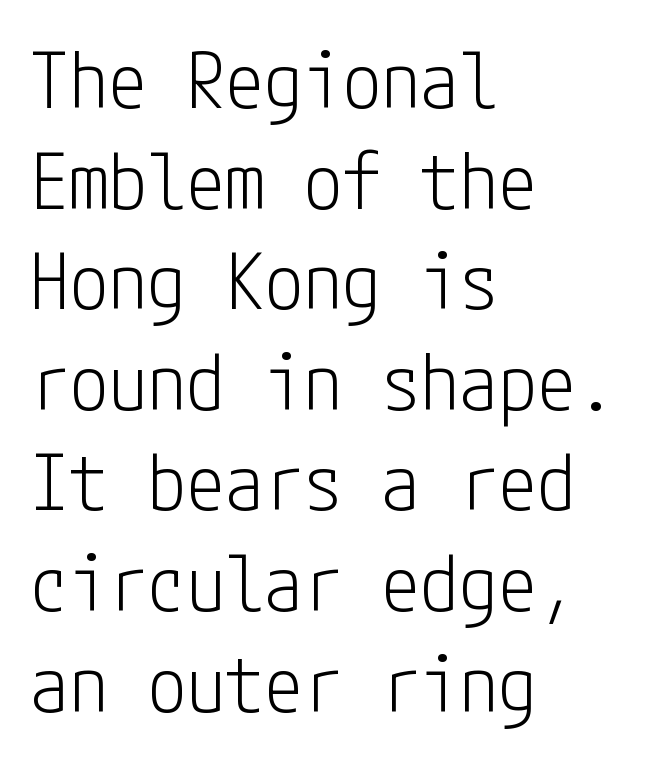
{"serif": "no", "italic": "no", "bold": "no", "weight": "light", "width": "condensed", "stroke_contrast": "low", "x_height": "medium", "underline": "no", "align": "left", "line_spacing": "normal", "line_spacing_ratio": 1.29, "letter_spacing": "normal", "letter_spacing_em": 0.0, "glyph_px": 78}
